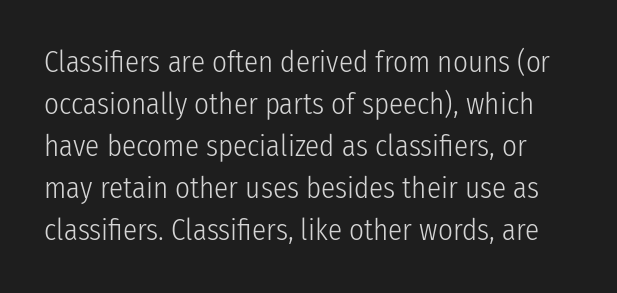
Q: Is the text bold? A: No.
Q: Is the text italic (slanted)? A: No, it is upright.
Q: Is the typeface a serif or a sans-serif typeface? A: Sans-serif.
Q: Is the text underlined? A: No.
Q: Is the spacing between letters normal or unusually wide? A: Normal.
Q: Is the spacing between lines tight, normal or loose? A: Normal.
Q: Width (condensed, normal, or wide)? A: Condensed.
Q: Stroke contrast? A: Low.
Q: x-height? A: Medium.
Q: Monospaced? A: No.
